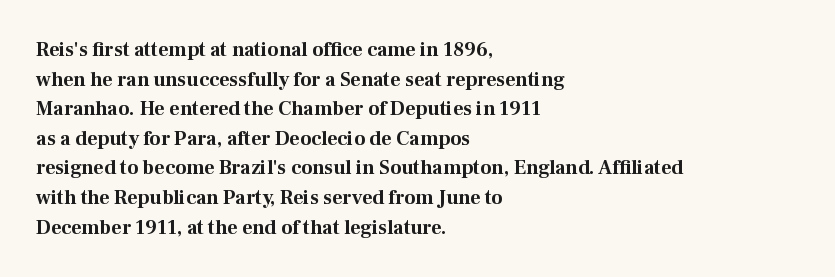
{"italic": "no", "bold": "yes", "underline": "no", "align": "left", "line_spacing": "normal", "line_spacing_ratio": 1.48, "letter_spacing": "normal", "letter_spacing_em": 0.0, "glyph_px": 20}
